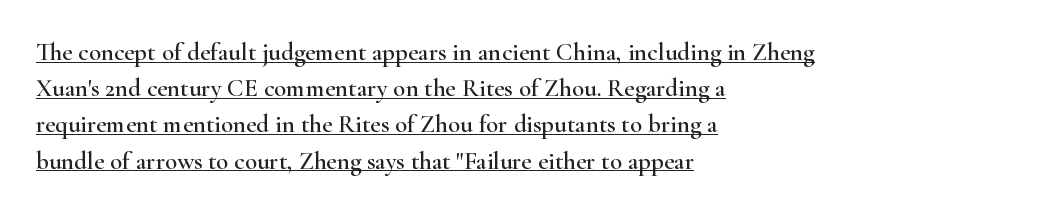
Q: Is the text italic (slanted)? A: No, it is upright.
Q: Is the text underlined? A: Yes.
Q: How is the paragraph aligned? A: Left-aligned.
Q: Is the spacing between letters normal or unusually wide? A: Normal.
Q: Is the spacing between lines tight, normal or loose? A: Normal.
